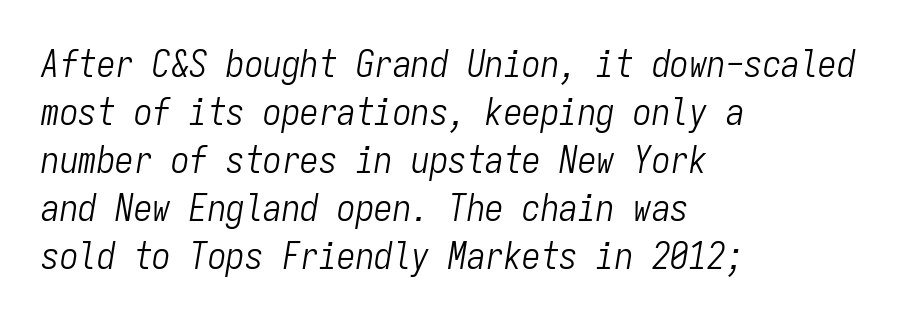
Q: Is the text bold? A: No.
Q: Is the text italic (slanted)? A: Yes, it leans right by about 9 degrees.
Q: Is the text underlined? A: No.
Q: How is the paragraph aligned? A: Left-aligned.
Q: Is the spacing between letters normal or unusually wide? A: Normal.
Q: Is the spacing between lines tight, normal or loose? A: Normal.
Q: Width (condensed, normal, or wide)? A: Condensed.
Q: Stroke contrast? A: Low.
Q: x-height? A: Medium.
Q: Monospaced? A: Yes.
